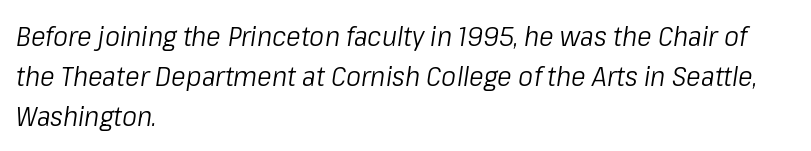
The image shows 28 px light, condensed type, italic (leaning right); set left-aligned, normal line spacing (1.42x), normal letter spacing, not underlined; low stroke contrast and a medium x-height.
